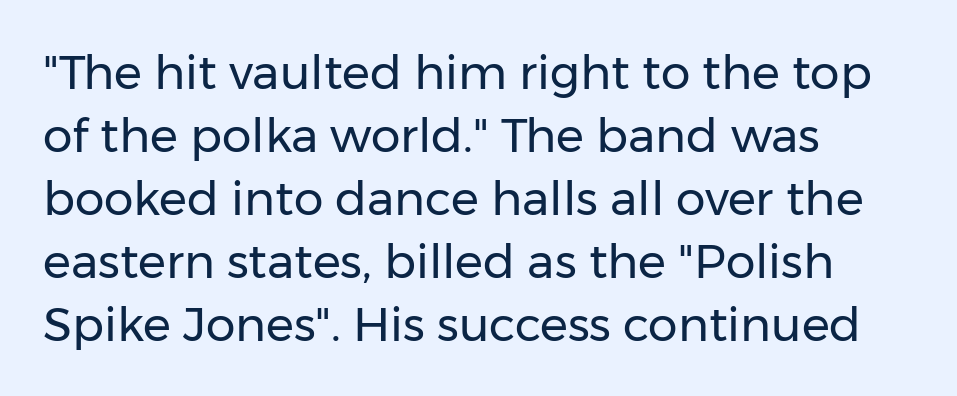
The typeface has the unassuming heft of standard copy or less. Horizontal bands of white between lines are of average thickness. This sample uses plain, unmodified letter spacing. Every row of glyphs begins at an identical x-position on the left.
